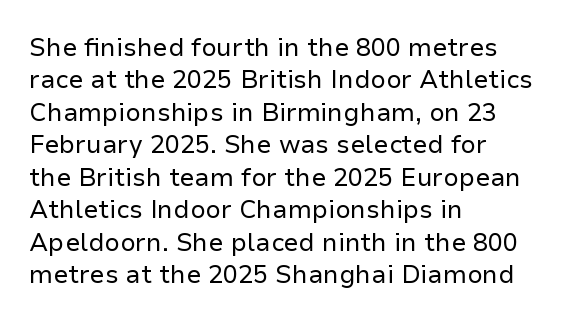
Q: Is the text bold? A: No.
Q: Is the text italic (slanted)? A: No, it is upright.
Q: Is the text underlined? A: No.
Q: How is the paragraph aligned? A: Left-aligned.
Q: Is the spacing between letters normal or unusually wide? A: Normal.
Q: Is the spacing between lines tight, normal or loose? A: Normal.
